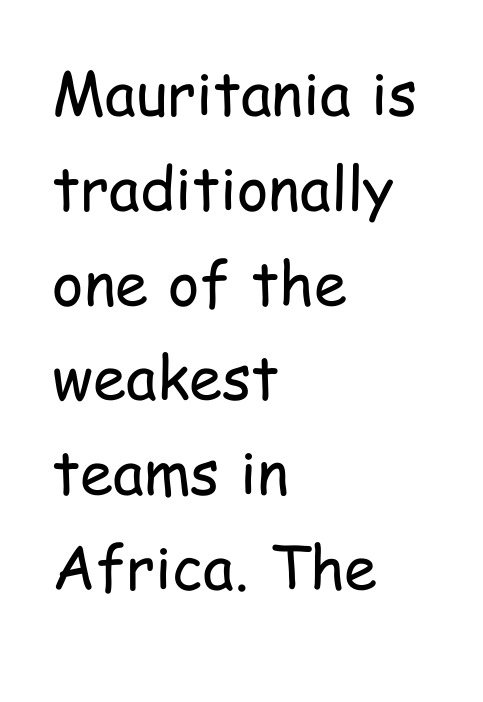
{"serif": "no", "italic": "no", "bold": "no", "weight": "regular", "width": "condensed", "stroke_contrast": "low", "x_height": "medium", "monospaced": "no", "underline": "no", "align": "left", "line_spacing": "normal", "line_spacing_ratio": 1.58, "letter_spacing": "normal", "letter_spacing_em": 0.0, "glyph_px": 60}
